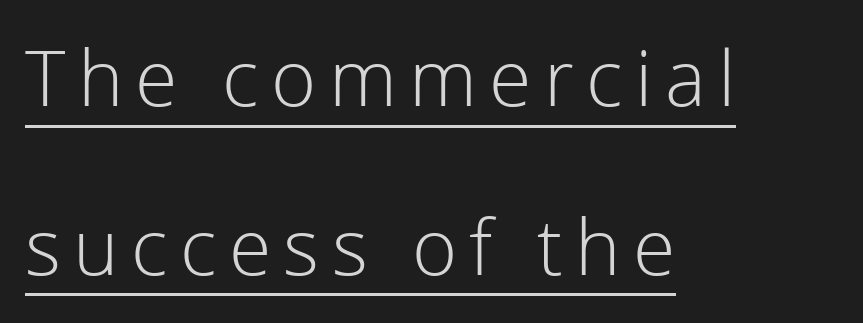
The image shows 77 px light sans-serif type, upright; set left-aligned, loose line spacing (2.19x), underlined; low stroke contrast and a medium x-height.
